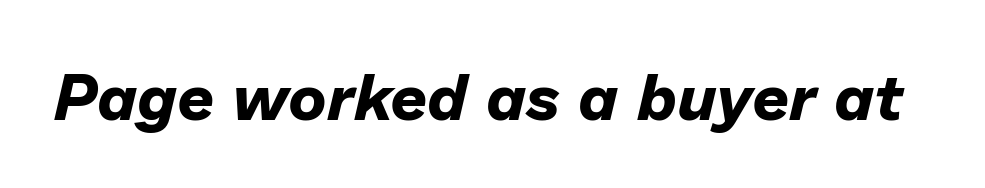
{"italic": "yes", "lean": "right", "slant_degrees": 13, "bold": "yes", "weight": "bold", "width": "normal", "stroke_contrast": "low", "x_height": "medium", "monospaced": "no", "underline": "no", "letter_spacing": "normal", "letter_spacing_em": 0.0, "glyph_px": 65}
